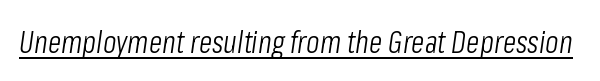
The image shows 31 px light, condensed type, italic (leaning right); set normal letter spacing, underlined; low stroke contrast and a medium x-height.
